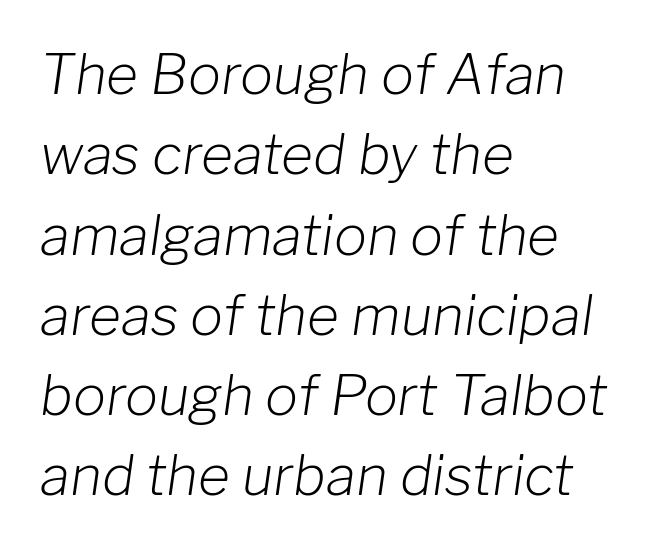
The specimen omits any rule beneath the text block's lines. Notice how descenders clear the ascenders below comfortably — that's standard leading. Does extra space separate the letters? No, they use regular spacing. The lines in this sample share a left origin and differ only in where they stop. The font's italic variant was chosen for this text. These lines are rendered in a variable-pitch font.
